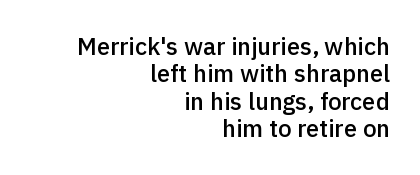
Q: Is the text bold? A: Semi-bold.
Q: Is the text italic (slanted)? A: No, it is upright.
Q: Is the text underlined? A: No.
Q: How is the paragraph aligned? A: Right-aligned.
Q: Is the spacing between letters normal or unusually wide? A: Normal.
Q: Is the spacing between lines tight, normal or loose? A: Tight.
